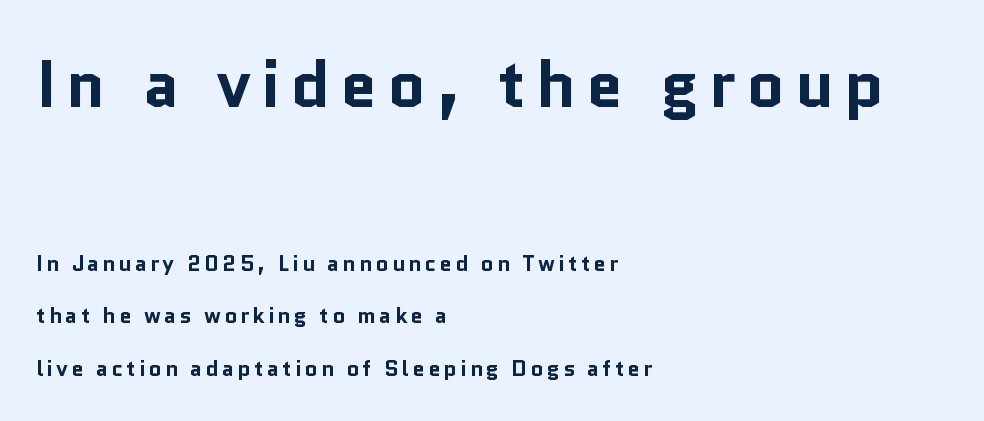
{"serif": "no", "italic": "no", "bold": "yes", "weight": "bold", "width": "normal", "stroke_contrast": "low", "x_height": "medium", "monospaced": "no", "underline": "no", "align": "left", "line_spacing": "loose", "line_spacing_ratio": 2.39, "larger_block": "first", "size_ratio": 3.0, "glyph_px": 66}
